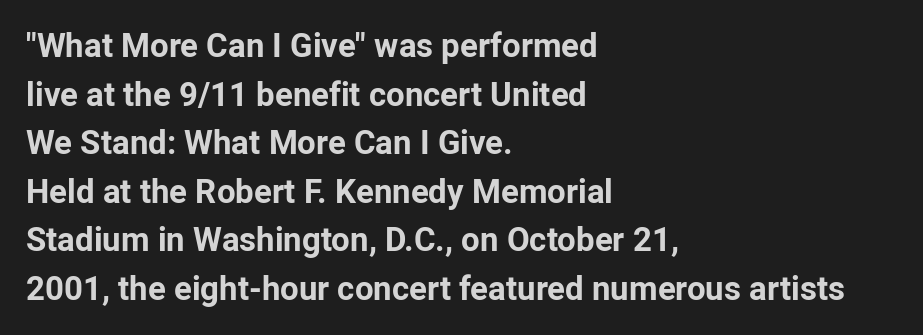
{"serif": "no", "italic": "no", "bold": "yes", "weight": "bold", "width": "normal", "stroke_contrast": "low", "x_height": "medium", "monospaced": "no", "underline": "no", "align": "left", "line_spacing": "normal", "line_spacing_ratio": 1.47, "letter_spacing": "normal", "letter_spacing_em": 0.0, "glyph_px": 33}
